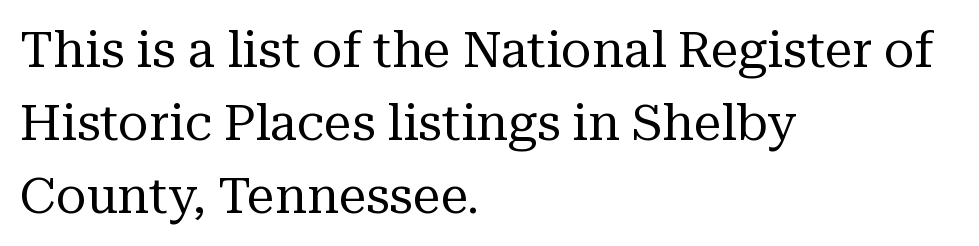
The image shows 50 px regular-weight serif type, upright; set left-aligned, normal line spacing (1.46x), normal letter spacing, not underlined; medium stroke contrast and a medium x-height.
